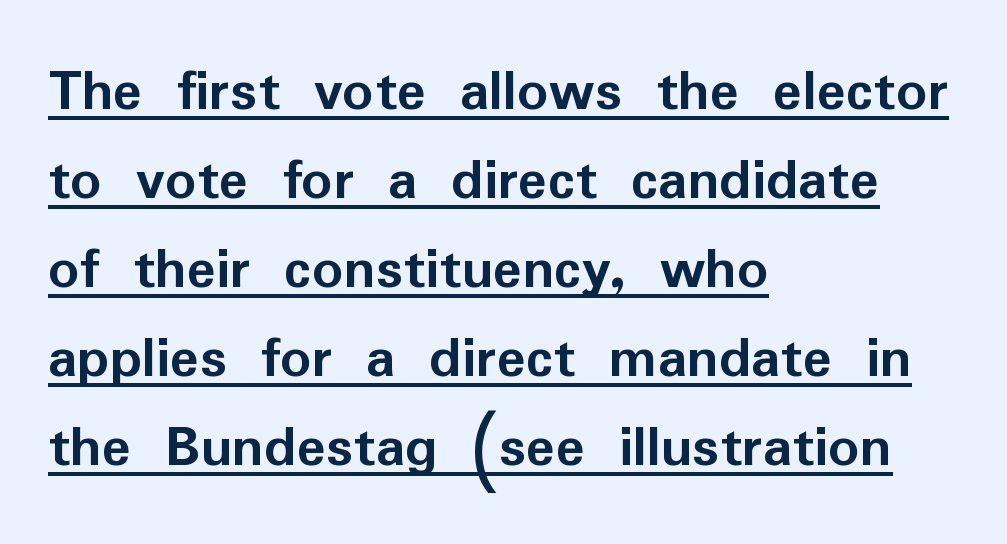
The rendered words wear a rule along their underside. Strong, thick strokes mark this as bold type. Nothing sits at the stroke ends, so this counts as sans-serif. The horizontal fit of the characters is conventional and even. Casual observation: everything's shoved over to the left. Summary of vertical rhythm: regular, with standard interline spacing.
